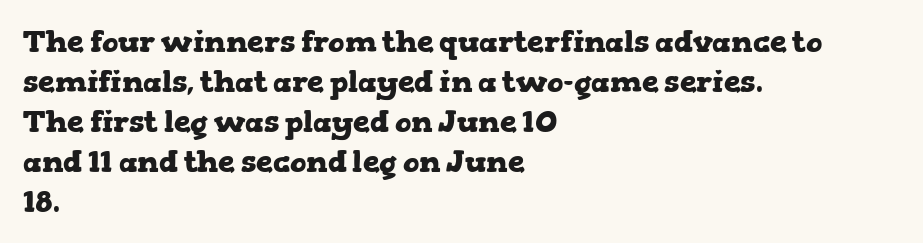
Q: Is the text bold? A: Yes.
Q: Is the text italic (slanted)? A: No, it is upright.
Q: Is the typeface a serif or a sans-serif typeface? A: Serif.
Q: Is the text underlined? A: No.
Q: How is the paragraph aligned? A: Left-aligned.
Q: Is the spacing between letters normal or unusually wide? A: Normal.
Q: Is the spacing between lines tight, normal or loose? A: Normal.
Q: Width (condensed, normal, or wide)? A: Wide.
Q: Stroke contrast? A: Low.
Q: x-height? A: Medium.
Q: Monospaced? A: No.
